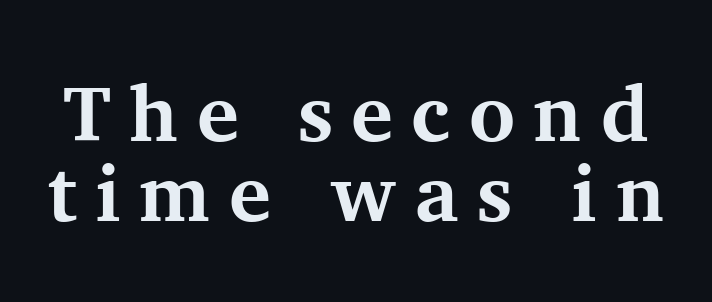
The image shows 79 px bold serif type, upright; set tight line spacing (1.01x), unusually wide letter spacing (+0.23 em), not underlined; medium stroke contrast and a medium x-height.
